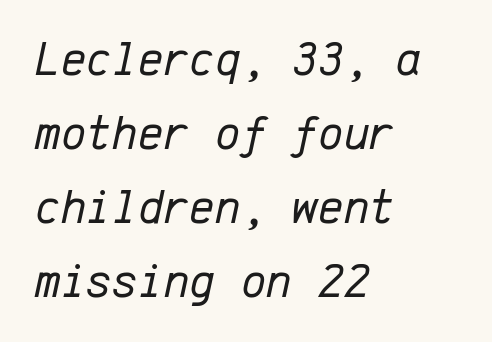
The image shows 49 px regular-weight type, italic (leaning right), monospaced; set left-aligned, normal line spacing (1.51x), normal letter spacing, not underlined; low stroke contrast and a medium x-height.
